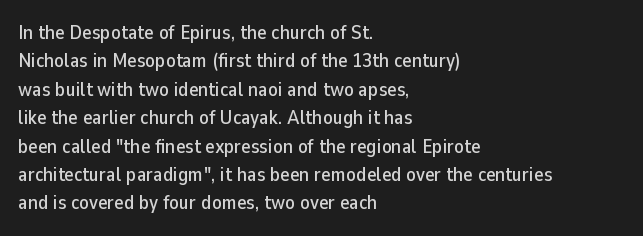
Reading down the block, your eye returns to a fixed left position each line. What stands out about the letter spacing? Nothing — it is the standard amount. The specimen reads as upright at a glance. The designer left line spacing at the default.
